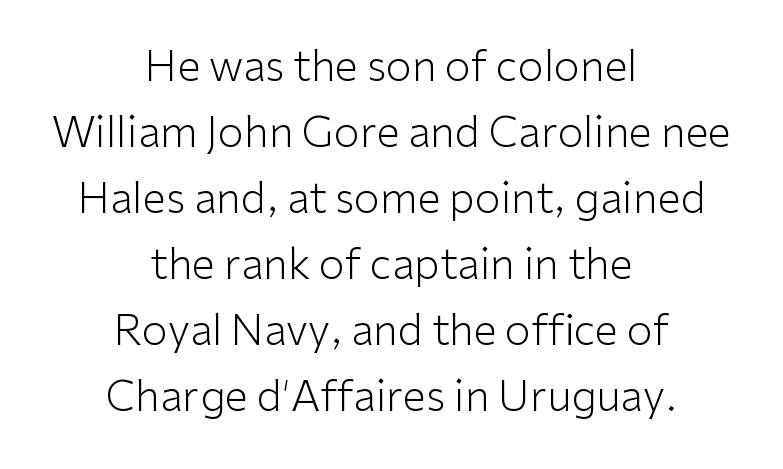
A typesetter would call this proportional, since set widths differ per character. The lettering holds an erect, upright posture throughout. Beneath every word, the page is bare. Nope, no serifs anywhere on these letters. The passage shown has conventional tracking throughout. How would I describe the line gaps? Plain and ordinary.
